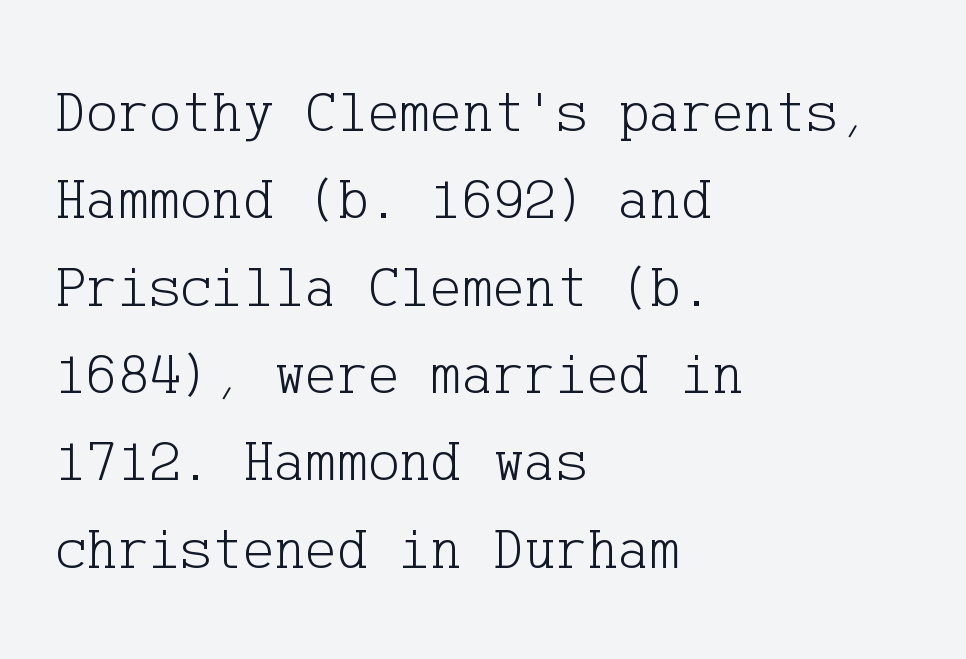
Quick note: not italic, upright. The text block is weighted toward the left margin, trailing off unevenly rightward. In terms of letterspacing, this is plain default setting. I'd call this a serif setting — the letters wear small feet.
